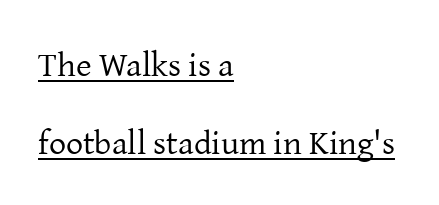
The image shows 34 px regular-weight serif type, upright; set left-aligned, loose line spacing (2.28x), normal letter spacing, underlined; low stroke contrast and a medium x-height.
